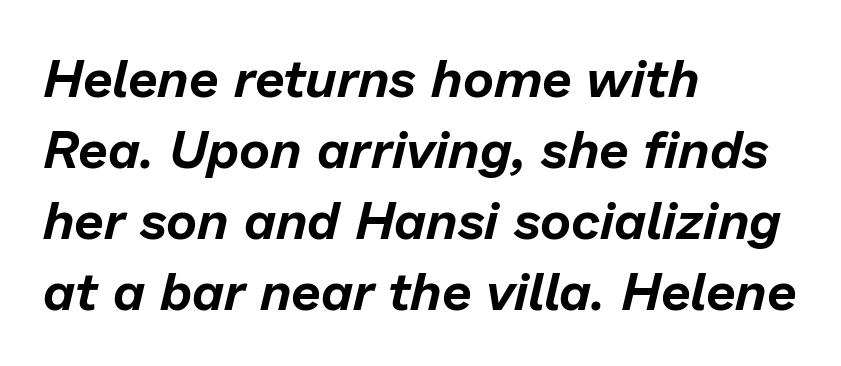
{"italic": "yes", "lean": "right", "slant_degrees": 13, "width": "normal", "stroke_contrast": "low", "x_height": "medium", "monospaced": "no", "underline": "no", "align": "left", "line_spacing": "normal", "line_spacing_ratio": 1.34, "letter_spacing": "normal", "letter_spacing_em": 0.0, "glyph_px": 53}
